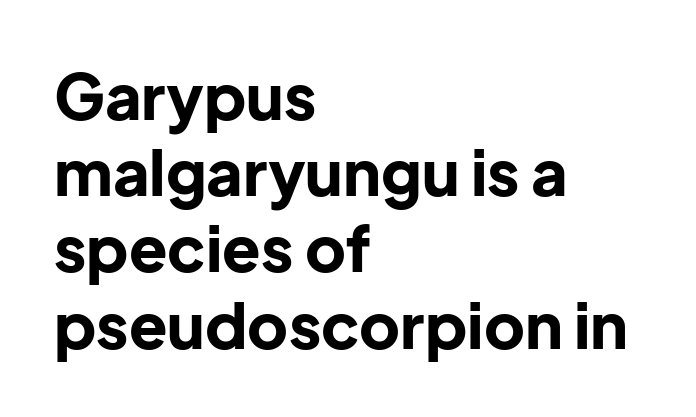
The gap between lines stays unmarked. Posture: upright roman. Inter-character spacing is left at the font's built-in metrics. You can tell from the bare stems that sans-serif type was used. Is the type bold? Yes — the strokes are clearly thick and heavy.
